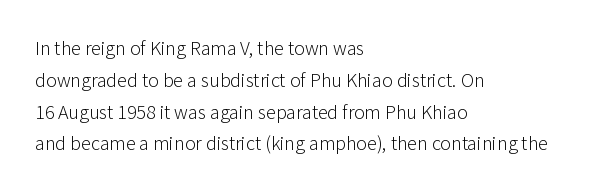
Q: Is the text bold? A: No.
Q: Is the text italic (slanted)? A: No, it is upright.
Q: Is the text underlined? A: No.
Q: How is the paragraph aligned? A: Left-aligned.
Q: Is the spacing between letters normal or unusually wide? A: Normal.
Q: Is the spacing between lines tight, normal or loose? A: Normal.
